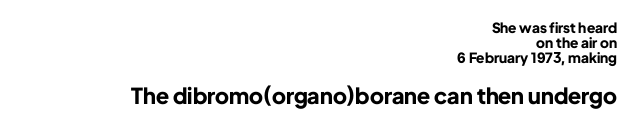
What's the leading like? Squeezed, with rows nearly overlapping. The lettering stays uniformly vertical, giving the passage a roman look. You'd pick this weight for a headline — it's a proper bold. Default kerning and tracking; the words read as compact shapes. This layout puts the modest block above and the oversized block below. A bare baseline throughout the passage.
